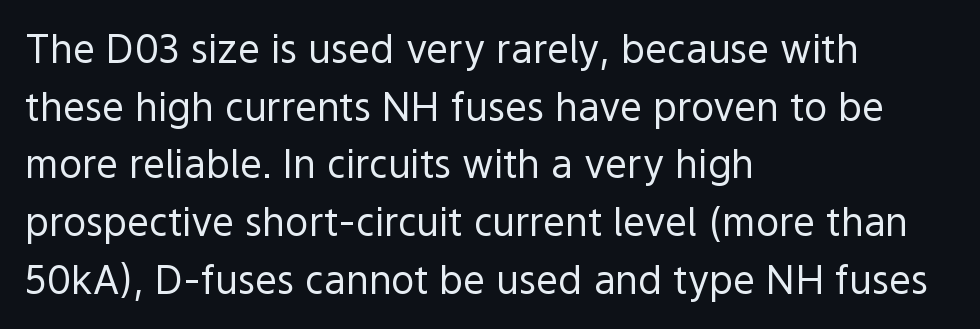
The image shows 39 px regular-weight sans-serif type, upright; set left-aligned, normal line spacing (1.48x), normal letter spacing, not underlined; a medium x-height.
